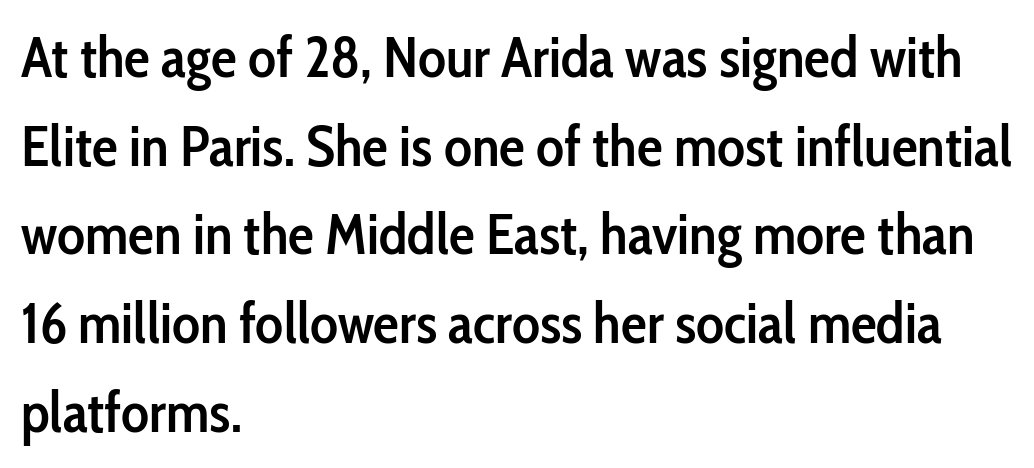
{"serif": "no", "italic": "no", "bold": "semi", "weight": "semibold", "width": "condensed", "stroke_contrast": "low", "x_height": "medium", "monospaced": "no", "underline": "no", "align": "left", "line_spacing": "normal", "line_spacing_ratio": 1.53, "letter_spacing": "normal", "letter_spacing_em": 0.0, "glyph_px": 58}
